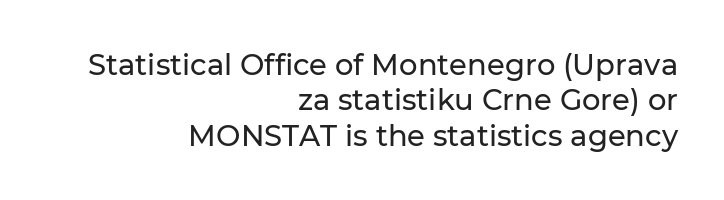
You could not count columns in this text — the font is proportionally spaced. Glance below the letters and you will spot only blank space. Font category for this specimen: sans-serif. Standard letterfit; no display-style spreading of the glyphs. These lines stack with their right ends in a neat column. The specimen reads as upright at a glance.
